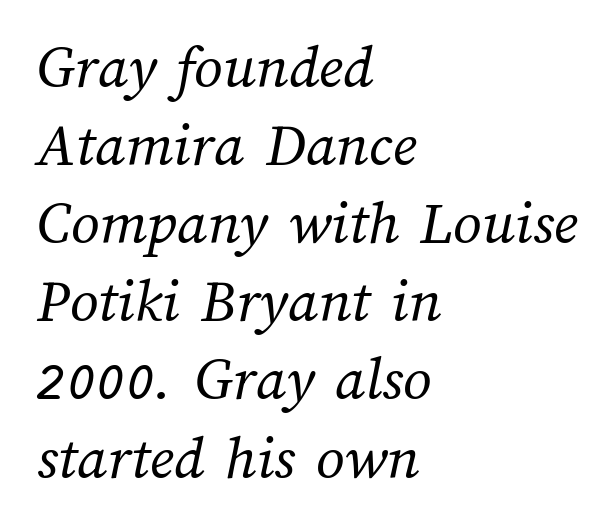
This sample uses plain, unmodified letter spacing. Spacing verdict: proportional, widths tailored to each character. The zone under the glyphs is completely vacant. The typesetter chose a ragged-right arrangement here.
